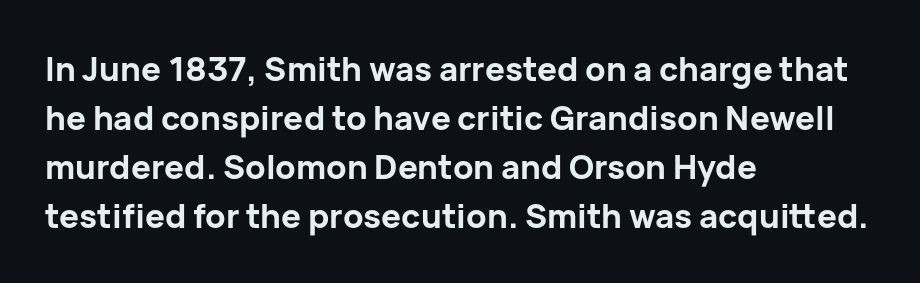
{"serif": "no", "italic": "no", "bold": "yes", "weight": "bold", "width": "normal", "stroke_contrast": "low", "x_height": "medium", "monospaced": "no", "underline": "no", "align": "left", "line_spacing": "normal", "line_spacing_ratio": 1.48, "letter_spacing": "normal", "letter_spacing_em": 0.0, "glyph_px": 33}
